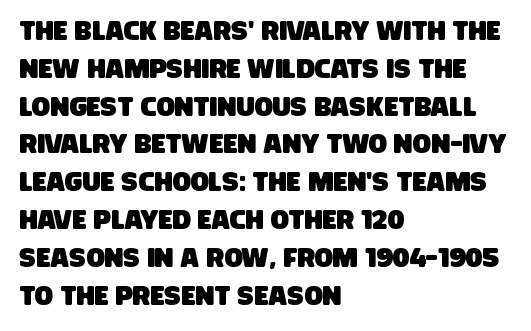
Short note: letters normally spaced. Is the block centered? No — it sits flush against the left margin. Is there much room between lines? A standard amount, neither cramped nor airy. Rule under the text: the space is simply empty.
